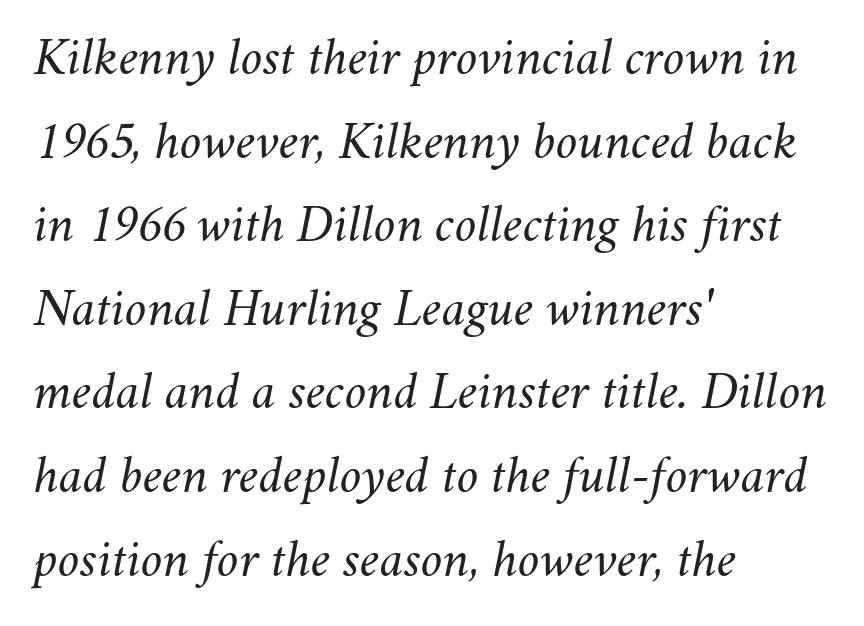
Q: Is the text bold? A: No.
Q: Is the text italic (slanted)? A: Yes, it leans right by about 11 degrees.
Q: Is the text underlined? A: No.
Q: How is the paragraph aligned? A: Left-aligned.
Q: Is the spacing between letters normal or unusually wide? A: Normal.
Q: Is the spacing between lines tight, normal or loose? A: Normal.
Q: Width (condensed, normal, or wide)? A: Normal.
Q: Stroke contrast? A: Medium.
Q: x-height? A: Small.
Q: Monospaced? A: No.
